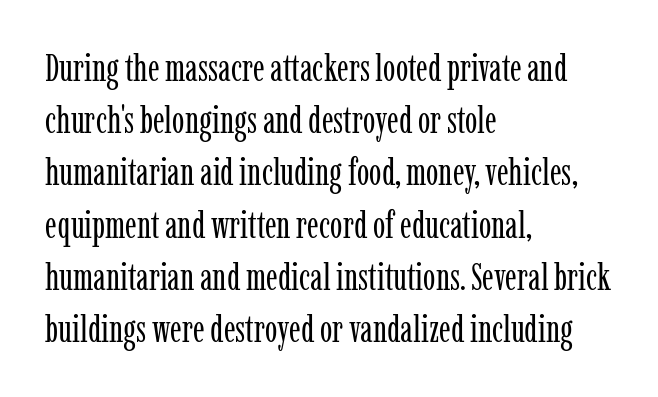
The image shows 37 px regular-weight, condensed serif type, upright; set left-aligned, normal line spacing (1.41x), normal letter spacing, not underlined; low stroke contrast and a medium x-height.
